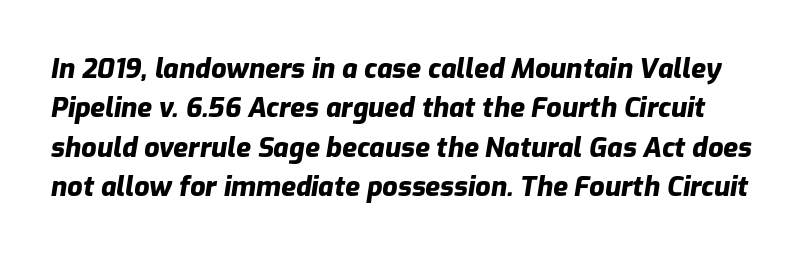
{"italic": "yes", "lean": "right", "slant_degrees": 9, "bold": "yes", "underline": "no", "line_spacing": "normal", "line_spacing_ratio": 1.46, "letter_spacing": "normal", "letter_spacing_em": 0.0, "glyph_px": 27}
